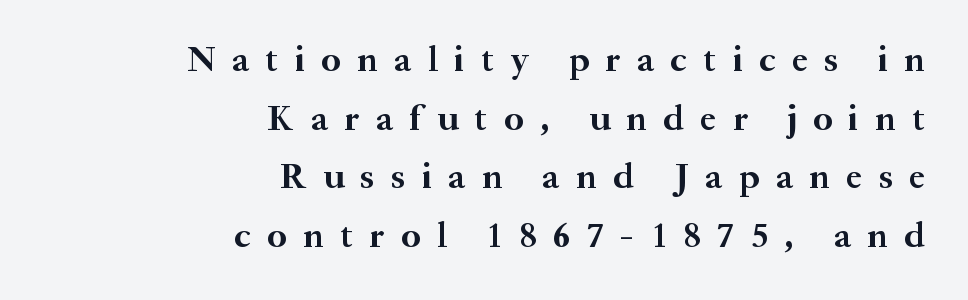
Heft: maximum for text — a bold. Serifs: yes, visible at the terminals of the letterforms. Quick note: underline off. The horizontal fit of the characters is loose and conspicuously gappy. The lines in this sample share a right terminus and differ only in where they begin. This is the regular roman posture of the typeface.
